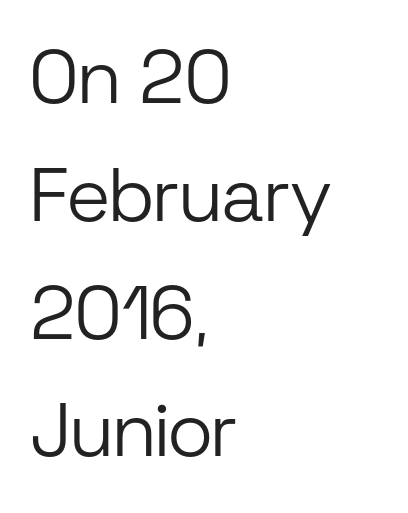
Q: Is the text bold? A: No.
Q: Is the text italic (slanted)? A: No, it is upright.
Q: Is the typeface a serif or a sans-serif typeface? A: Sans-serif.
Q: Is the text underlined? A: No.
Q: How is the paragraph aligned? A: Left-aligned.
Q: Is the spacing between letters normal or unusually wide? A: Normal.
Q: Is the spacing between lines tight, normal or loose? A: Normal.
Q: Width (condensed, normal, or wide)? A: Normal.
Q: Stroke contrast? A: Low.
Q: x-height? A: Medium.
Q: Monospaced? A: No.
